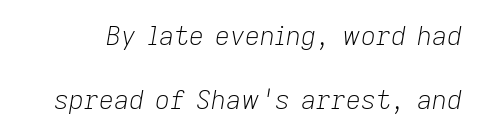
The image shows 26 px text type, italic (leaning right); set loose line spacing (2.45x), normal letter spacing, not underlined.
